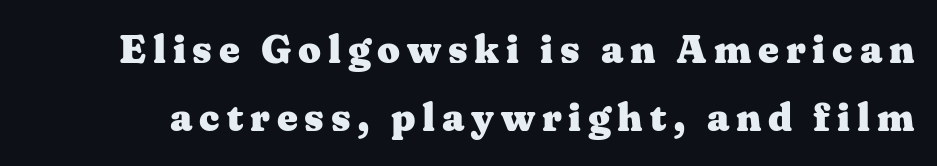
Q: Is the text bold? A: Yes.
Q: Is the text italic (slanted)? A: No, it is upright.
Q: Is the typeface a serif or a sans-serif typeface? A: Serif.
Q: Is the text underlined? A: No.
Q: Width (condensed, normal, or wide)? A: Wide.
Q: Stroke contrast? A: Medium.
Q: x-height? A: Medium.
Q: Monospaced? A: No.
